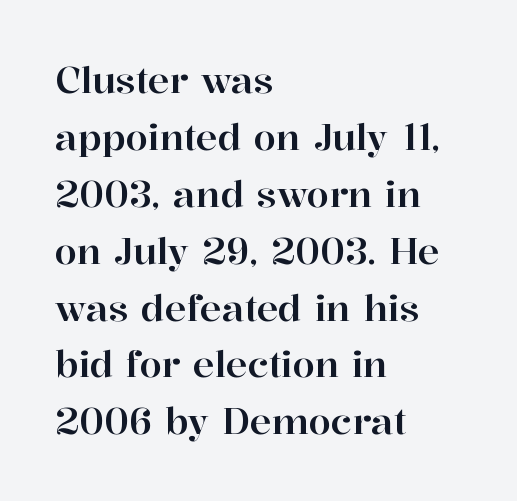
{"serif": "yes", "italic": "no", "width": "normal", "stroke_contrast": "high", "x_height": "medium", "monospaced": "no", "underline": "no", "align": "left", "line_spacing": "normal", "line_spacing_ratio": 1.58, "letter_spacing": "normal", "letter_spacing_em": 0.0, "glyph_px": 36}
